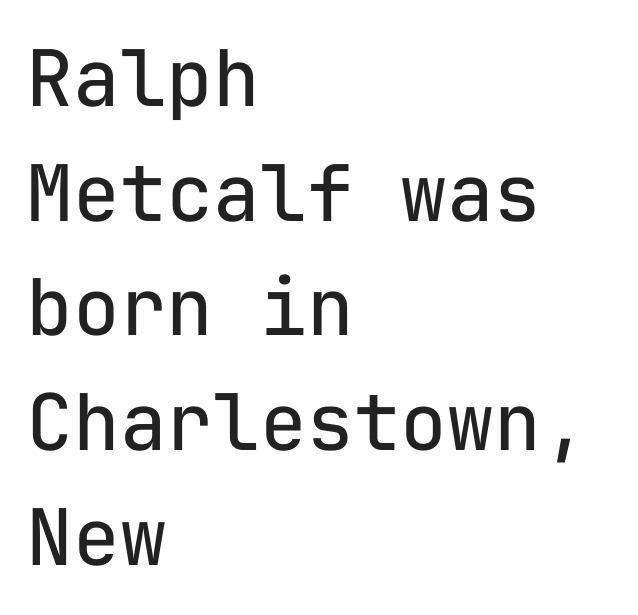
{"serif": "no", "italic": "no", "bold": "no", "weight": "regular", "width": "normal", "stroke_contrast": "low", "x_height": "medium", "monospaced": "yes", "underline": "no", "align": "left", "line_spacing": "normal", "line_spacing_ratio": 1.47, "letter_spacing": "normal", "letter_spacing_em": 0.0, "glyph_px": 78}
